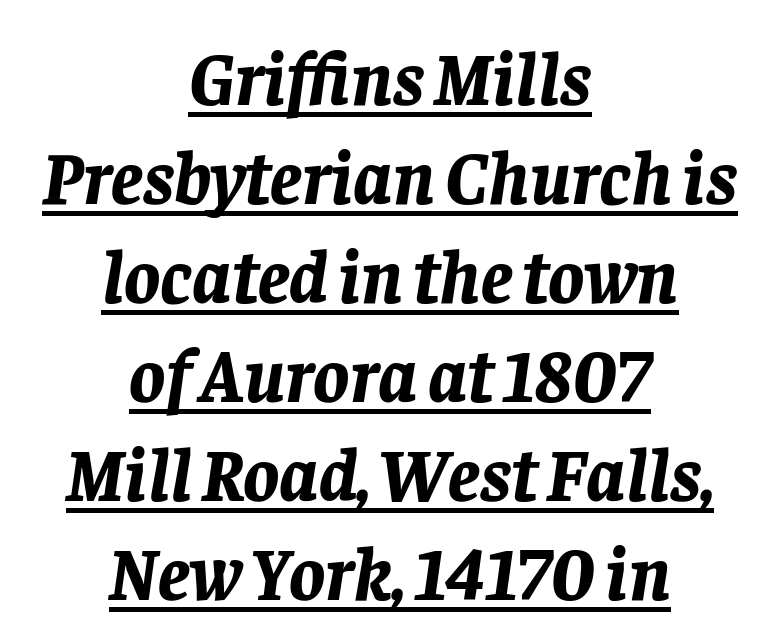
The image shows 75 px bold type, italic (leaning right); set centered, normal line spacing (1.32x), normal letter spacing, underlined; low stroke contrast and a large x-height.
